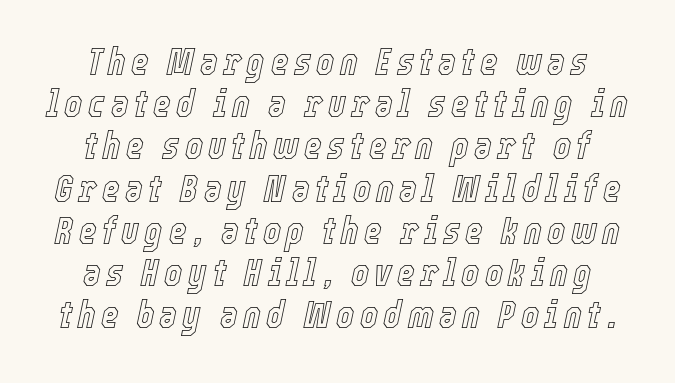
The specimen reads as italic at a glance. Descender tails drop into unmarked territory. A typesetter would call this leading minimal, almost set solid. Here the designer chose a conventional face with non-uniform glyph widths.
